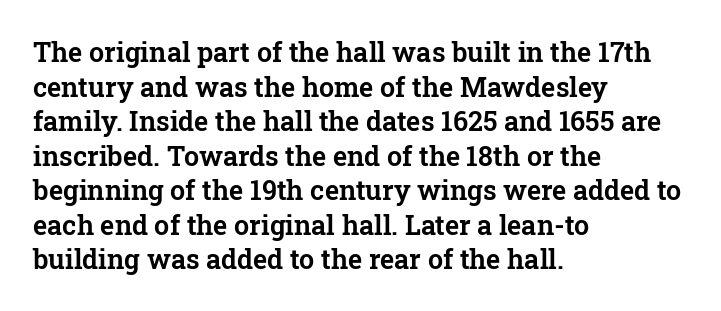
You could call the tracking neutral — neither tight nor loose. Interline gaps are of average width in this sample. The zone under the glyphs is completely vacant. A classic flush-left, rag-right setting is used for this passage. Style check: upright.
